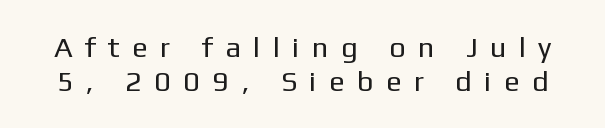
The strip under each line holds only bare page. The type family on display is of the sans-serif kind. Is there any slant? The stems are plumb. The horizontal fit of the characters is loose and conspicuously gappy.
